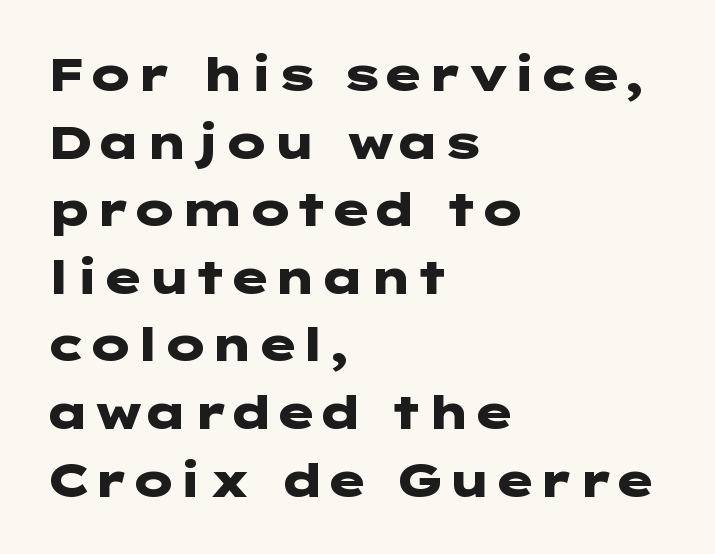
{"serif": "no", "italic": "no", "bold": "yes", "weight": "heavy", "width": "wide", "stroke_contrast": "low", "x_height": "medium", "underline": "no", "align": "left", "line_spacing": "normal", "line_spacing_ratio": 1.47, "letter_spacing": "normal", "letter_spacing_em": 0.0, "glyph_px": 46}
